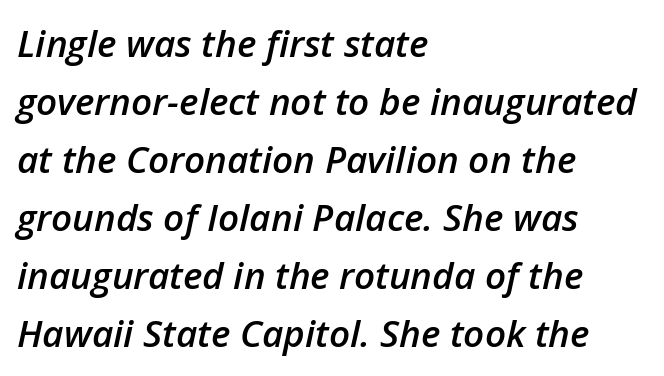
{"italic": "yes", "lean": "right", "slant_degrees": 12, "bold": "semi", "weight": "semibold", "width": "normal", "stroke_contrast": "low", "x_height": "medium", "monospaced": "no", "underline": "no", "align": "left", "line_spacing": "normal", "line_spacing_ratio": 1.57, "letter_spacing": "normal", "letter_spacing_em": 0.0, "glyph_px": 37}
